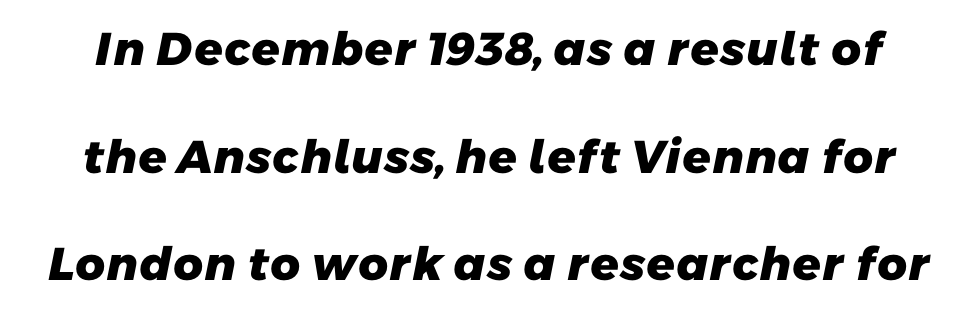
Q: Is the text bold? A: Yes.
Q: Is the typeface a serif or a sans-serif typeface? A: Sans-serif.
Q: Is the text underlined? A: No.
Q: Is the spacing between letters normal or unusually wide? A: Normal.
Q: Is the spacing between lines tight, normal or loose? A: Loose.
Q: Width (condensed, normal, or wide)? A: Normal.
Q: Stroke contrast? A: Low.
Q: x-height? A: Medium.
Q: Monospaced? A: No.
